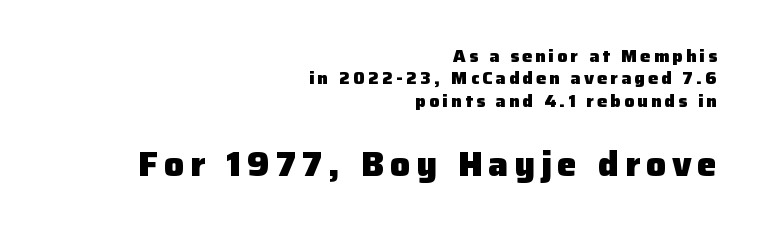
The image shows 35 px heavy sans-serif type, upright; set right-aligned, normal line spacing (1.25x), not underlined; the second (bottom) block is 1.94x larger; low stroke contrast and a medium x-height.
